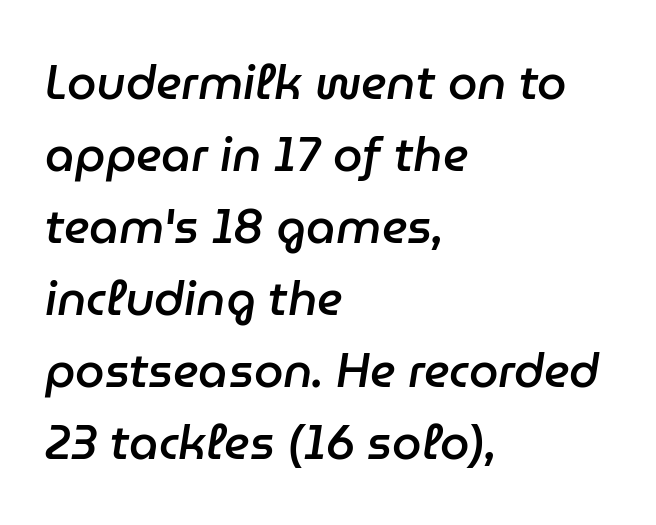
{"italic": "yes", "lean": "right", "slant_degrees": 9, "bold": "semi", "weight": "semibold", "width": "normal", "stroke_contrast": "low", "x_height": "medium", "monospaced": "no", "underline": "no", "align": "left", "line_spacing": "normal", "line_spacing_ratio": 1.53, "letter_spacing": "normal", "letter_spacing_em": 0.0, "glyph_px": 47}
